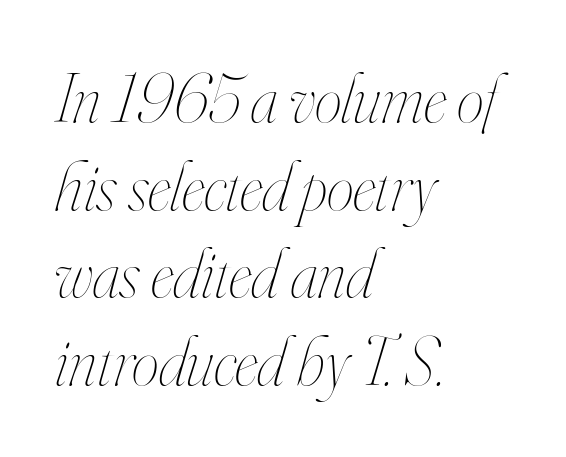
Q: Is the text bold? A: No.
Q: Is the text italic (slanted)? A: Yes, it leans right by about 16 degrees.
Q: Is the text underlined? A: No.
Q: How is the paragraph aligned? A: Left-aligned.
Q: Is the spacing between letters normal or unusually wide? A: Normal.
Q: Is the spacing between lines tight, normal or loose? A: Normal.
Q: Width (condensed, normal, or wide)? A: Condensed.
Q: Stroke contrast? A: High.
Q: x-height? A: Small.
Q: Monospaced? A: No.
